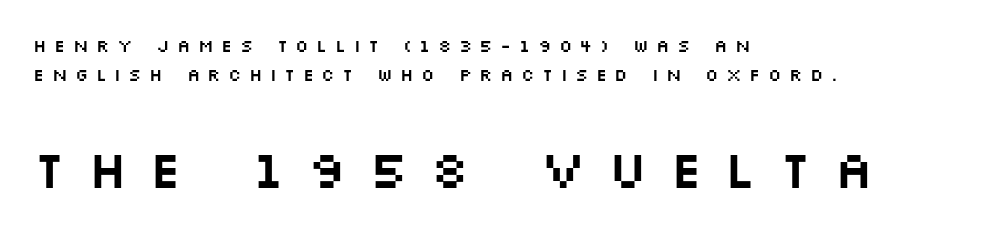
The image shows 53 px wide sans-serif type, upright; set left-aligned, normal line spacing (1.6x), unusually wide letter spacing (+0.41 em), not underlined; the second (bottom) block is 2.94x larger; medium stroke contrast and a large x-height.
